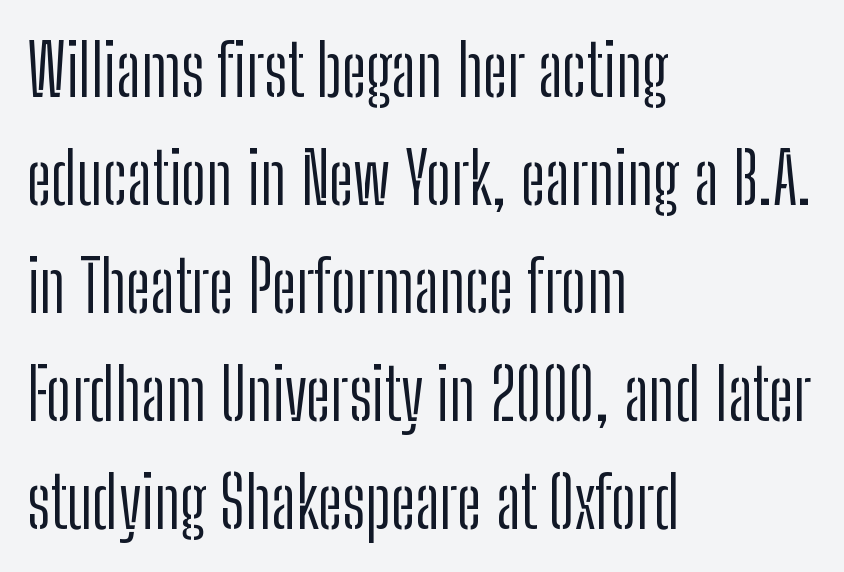
Observe the absence of serifs on each vertical stroke in this sample. These lines are rendered in a variable-pitch font. This rendering leaves character spacing at its baseline value. The letters stand upright; this is a roman face. The block of text has a typical density, with ordinary space between rows.
